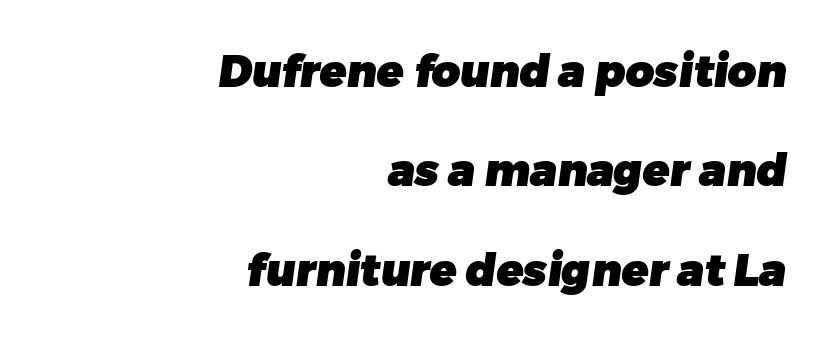
Q: Is the text bold? A: Yes.
Q: Is the typeface a serif or a sans-serif typeface? A: Sans-serif.
Q: Is the text underlined? A: No.
Q: How is the paragraph aligned? A: Right-aligned.
Q: Is the spacing between letters normal or unusually wide? A: Normal.
Q: Is the spacing between lines tight, normal or loose? A: Loose.
Q: Width (condensed, normal, or wide)? A: Normal.
Q: Stroke contrast? A: Low.
Q: x-height? A: Medium.
Q: Monospaced? A: No.
